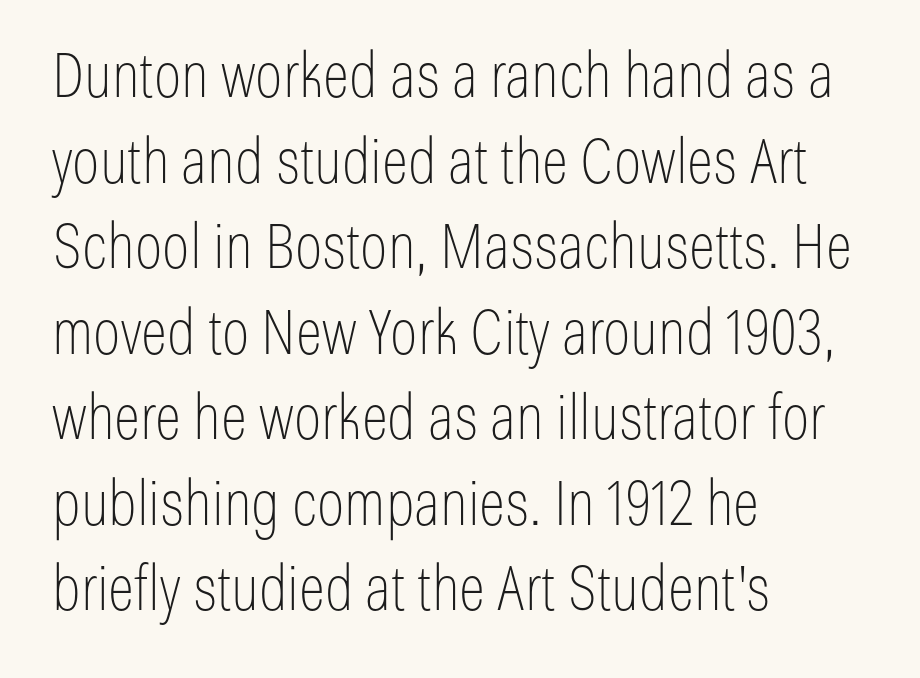
Q: Is the text bold? A: No.
Q: Is the text italic (slanted)? A: No, it is upright.
Q: Is the typeface a serif or a sans-serif typeface? A: Sans-serif.
Q: Is the text underlined? A: No.
Q: How is the paragraph aligned? A: Left-aligned.
Q: Is the spacing between letters normal or unusually wide? A: Normal.
Q: Is the spacing between lines tight, normal or loose? A: Normal.
Q: Width (condensed, normal, or wide)? A: Condensed.
Q: Stroke contrast? A: Low.
Q: x-height? A: Medium.
Q: Monospaced? A: No.
